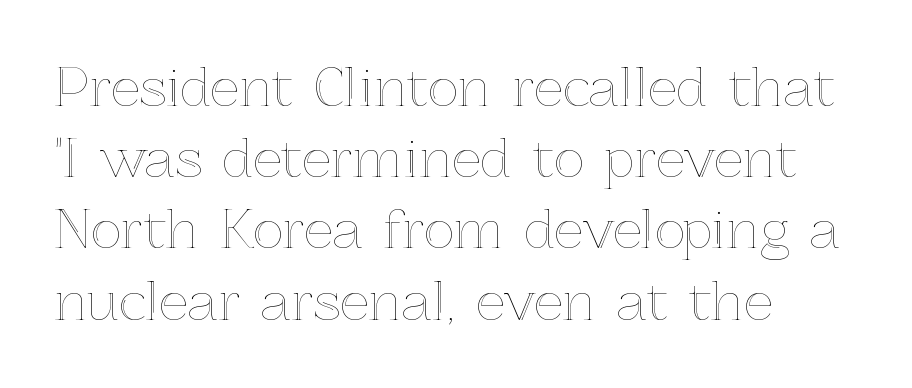
{"italic": "no", "width": "normal", "x_height": "medium", "monospaced": "no", "underline": "no", "align": "left", "line_spacing": "normal", "line_spacing_ratio": 1.37, "letter_spacing": "normal", "letter_spacing_em": 0.0, "glyph_px": 52}
